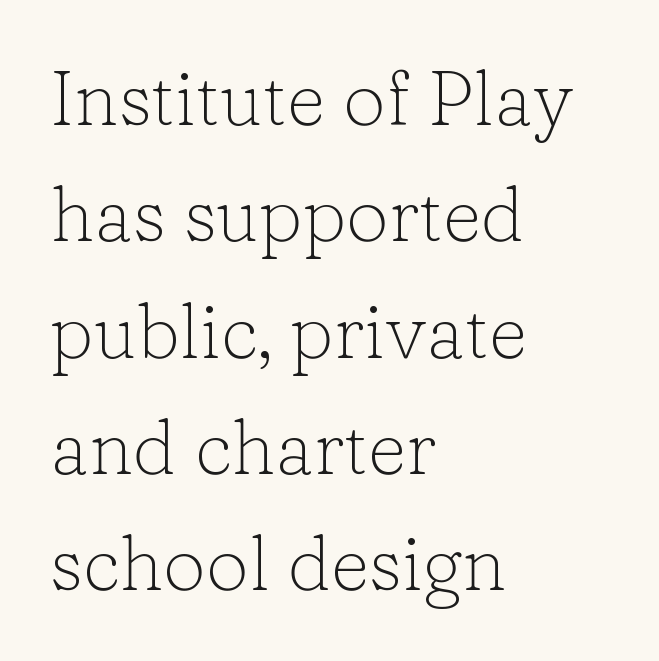
The image shows 76 px light serif type, upright; set left-aligned, normal line spacing (1.53x), normal letter spacing, not underlined; low stroke contrast and a medium x-height.
